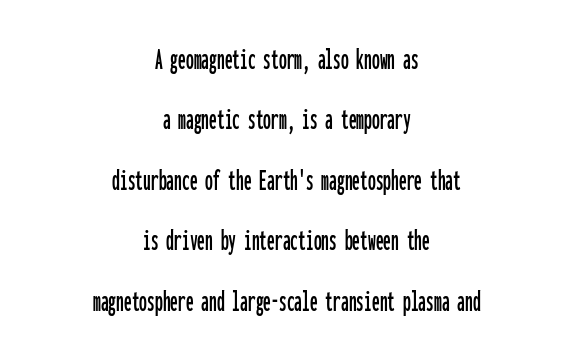
{"serif": "no", "italic": "no", "width": "condensed", "stroke_contrast": "low", "x_height": "medium", "monospaced": "yes", "underline": "no", "align": "center", "line_spacing": "loose", "line_spacing_ratio": 1.95, "letter_spacing": "normal", "letter_spacing_em": 0.0, "glyph_px": 31}
